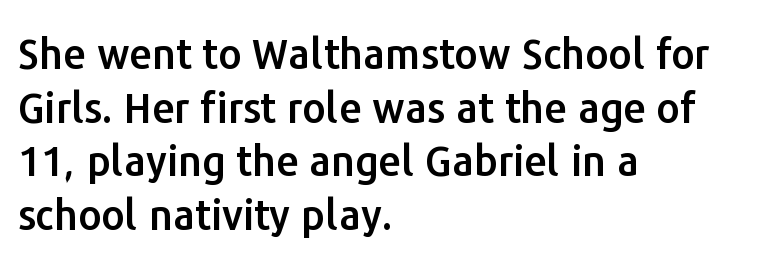
{"serif": "no", "italic": "no", "width": "normal", "stroke_contrast": "low", "x_height": "medium", "monospaced": "no", "underline": "no", "align": "left", "line_spacing": "normal", "line_spacing_ratio": 1.31, "letter_spacing": "normal", "letter_spacing_em": 0.0, "glyph_px": 41}
